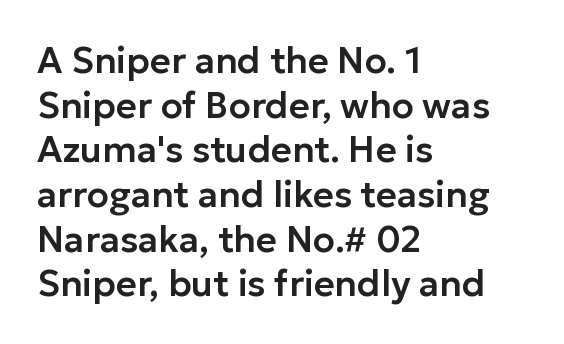
The image shows 36 px sans-serif type, upright; set left-aligned, line spacing 1.24x, normal letter spacing, not underlined; low stroke contrast and a medium x-height.
